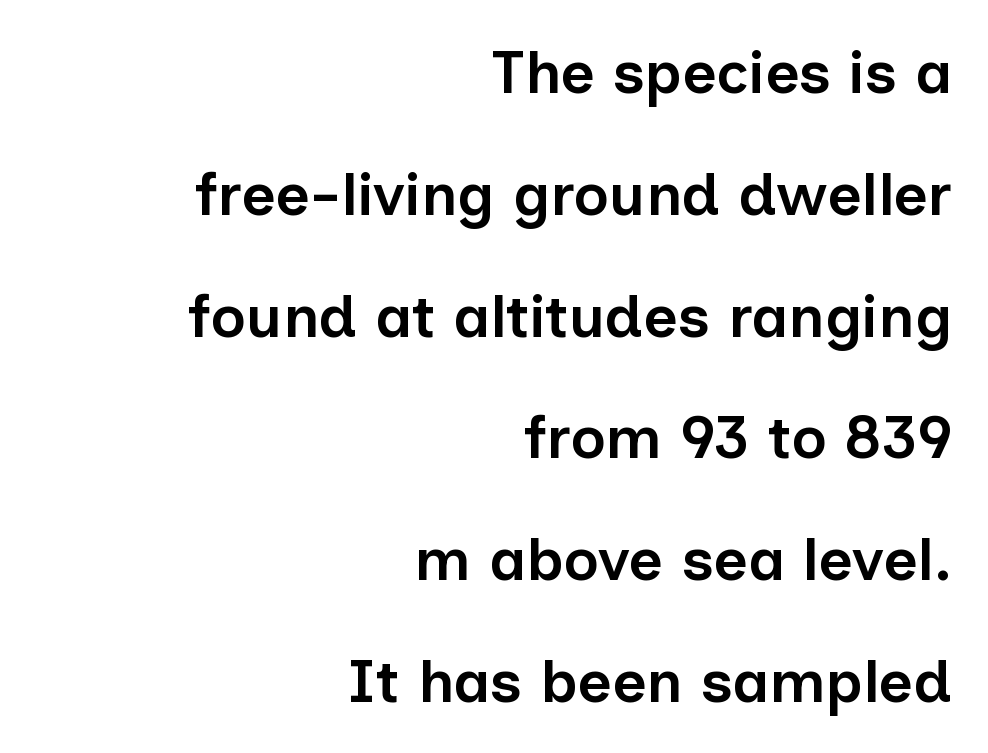
Q: Is the text bold? A: Semi-bold.
Q: Is the text italic (slanted)? A: No, it is upright.
Q: Is the typeface a serif or a sans-serif typeface? A: Sans-serif.
Q: Is the text underlined? A: No.
Q: How is the paragraph aligned? A: Right-aligned.
Q: Is the spacing between letters normal or unusually wide? A: Normal.
Q: Is the spacing between lines tight, normal or loose? A: Loose.
Q: Width (condensed, normal, or wide)? A: Normal.
Q: Stroke contrast? A: Low.
Q: x-height? A: Medium.
Q: Monospaced? A: No.
